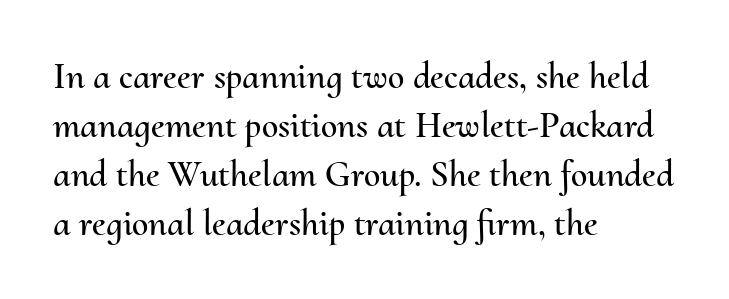
Q: Is the text italic (slanted)? A: No, it is upright.
Q: Is the text underlined? A: No.
Q: How is the paragraph aligned? A: Left-aligned.
Q: Is the spacing between letters normal or unusually wide? A: Normal.
Q: Is the spacing between lines tight, normal or loose? A: Normal.
Q: Width (condensed, normal, or wide)? A: Normal.
Q: Stroke contrast? A: Medium.
Q: x-height? A: Small.
Q: Monospaced? A: No.
